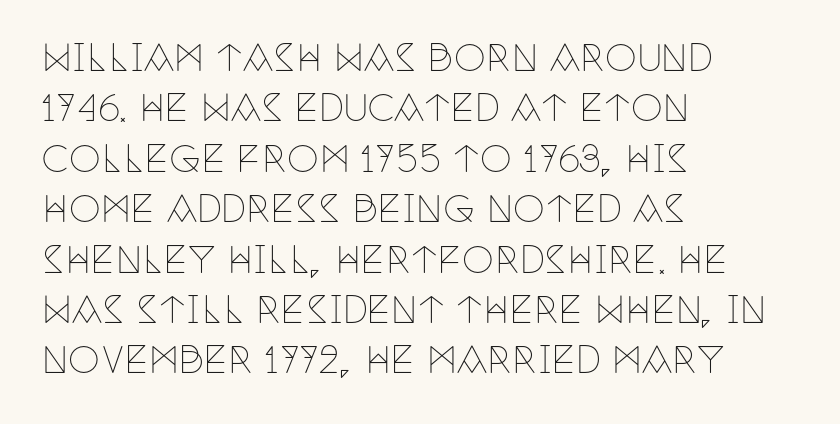
The image shows 36 px thin, condensed serif type, upright; set left-aligned, normal line spacing (1.4x), normal letter spacing, not underlined; low stroke contrast and a large x-height.
